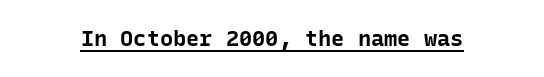
Q: Is the text bold? A: Yes.
Q: Is the text italic (slanted)? A: No, it is upright.
Q: Is the text underlined? A: Yes.
Q: Is the spacing between letters normal or unusually wide? A: Normal.
